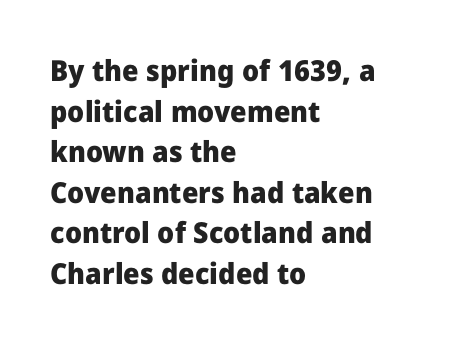
Compared with an ordinary text face, these strokes are far heavier — a full bold. Unlike a traditional serif, this face leaves its strokes unadorned. Each letter keeps its own natural width here, so spacing adapts to shape. These lines were composed using upright roman letters. The line texture is even and compact thanks to regular tracking.
